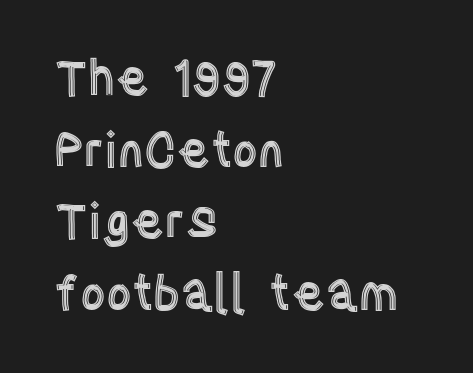
{"italic": "no", "width": "condensed", "x_height": "large", "monospaced": "no", "underline": "no", "align": "left", "line_spacing": "normal", "line_spacing_ratio": 1.46, "letter_spacing": "normal", "letter_spacing_em": 0.0, "glyph_px": 49}
